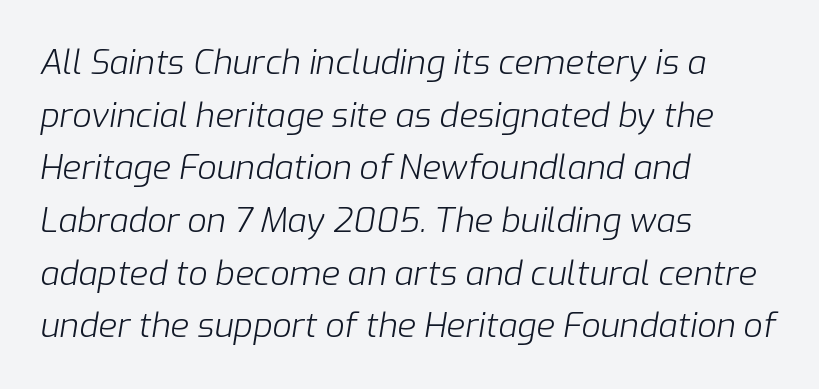
{"italic": "yes", "lean": "right", "slant_degrees": 9, "bold": "no", "weight": "light", "width": "normal", "stroke_contrast": "low", "x_height": "medium", "monospaced": "no", "underline": "no", "align": "left", "line_spacing": "normal", "line_spacing_ratio": 1.55, "letter_spacing": "normal", "letter_spacing_em": 0.0, "glyph_px": 34}
